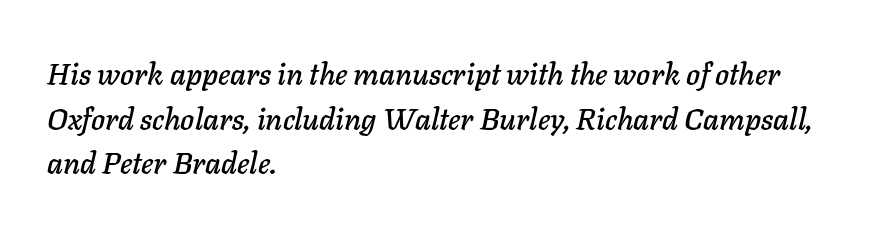
The gaps between neighbouring characters are ordinary and unremarkable. Interline gaps are of average width in this sample. Do the characters align in a grid? No, the font is proportional. Is the type slanted? Yes — the strokes lean at a clear angle. Bare-footed words on every line.
